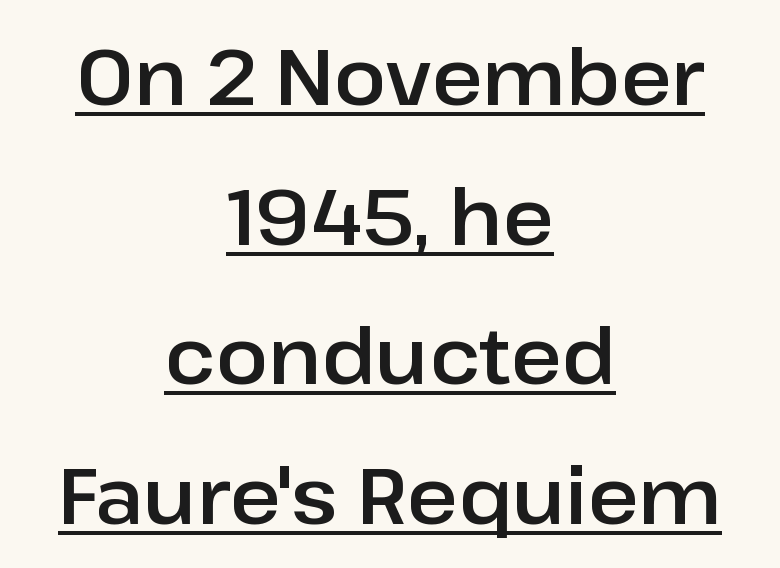
The image shows 78 px sans-serif type, upright; set centered, line spacing 1.79x, normal letter spacing, underlined; low stroke contrast and a medium x-height.
